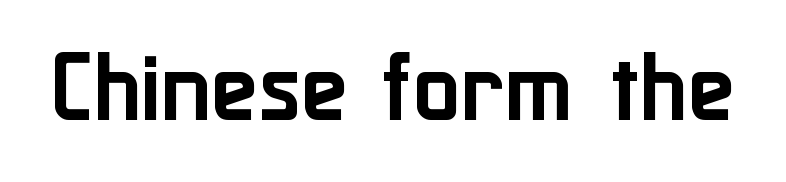
Q: Is the text italic (slanted)? A: No, it is upright.
Q: Is the typeface a serif or a sans-serif typeface? A: Sans-serif.
Q: Is the text underlined? A: No.
Q: Is the spacing between letters normal or unusually wide? A: Normal.
Q: Width (condensed, normal, or wide)? A: Normal.
Q: Stroke contrast? A: Low.
Q: x-height? A: Medium.
Q: Monospaced? A: No.
